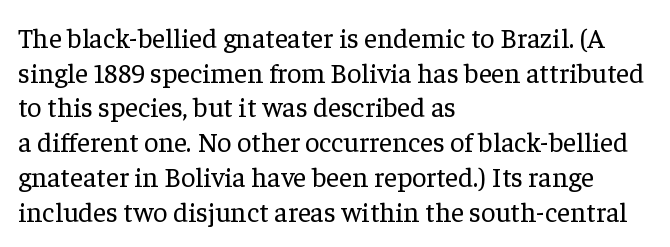
No letter is thick-stroked: the sample isn't bold. Left-aligned paragraph, ragged on the right. Spacing between characters is what you'd get straight out of the box. The axis of the letterforms is exactly vertical. Unlike a clean sans, this face finishes its strokes with serifs. Each letter keeps its own natural width here, so spacing adapts to shape.
